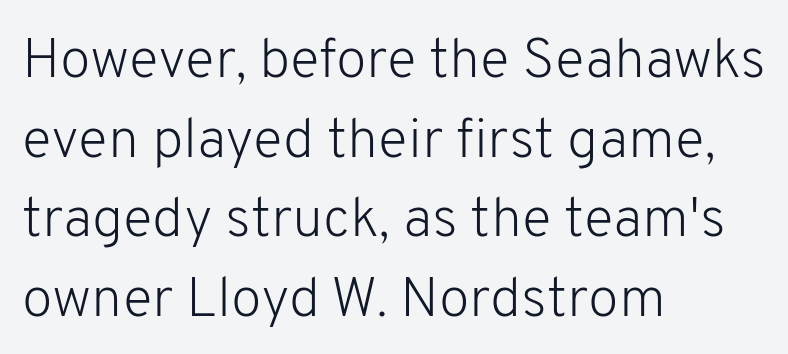
Q: Is the text bold? A: No.
Q: Is the text italic (slanted)? A: No, it is upright.
Q: Is the typeface a serif or a sans-serif typeface? A: Sans-serif.
Q: Is the text underlined? A: No.
Q: How is the paragraph aligned? A: Left-aligned.
Q: Is the spacing between letters normal or unusually wide? A: Normal.
Q: Is the spacing between lines tight, normal or loose? A: Normal.
Q: Width (condensed, normal, or wide)? A: Normal.
Q: Stroke contrast? A: Low.
Q: x-height? A: Medium.
Q: Monospaced? A: No.
